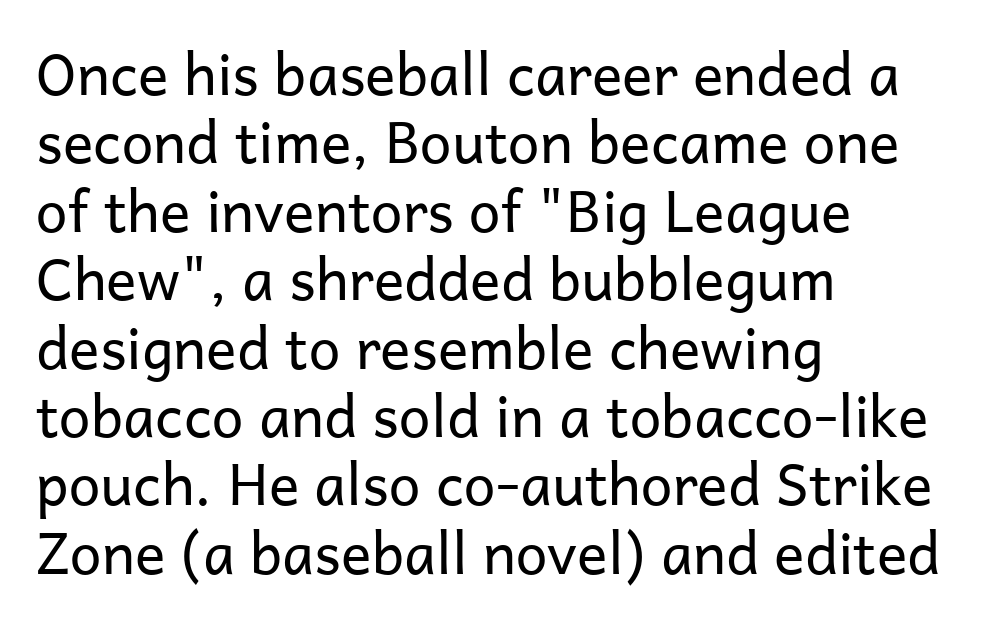
{"serif": "no", "italic": "no", "bold": "no", "weight": "regular", "width": "normal", "stroke_contrast": "low", "x_height": "medium", "monospaced": "no", "underline": "no", "align": "left", "line_spacing_ratio": 1.2, "letter_spacing": "normal", "letter_spacing_em": 0.0, "glyph_px": 57}
